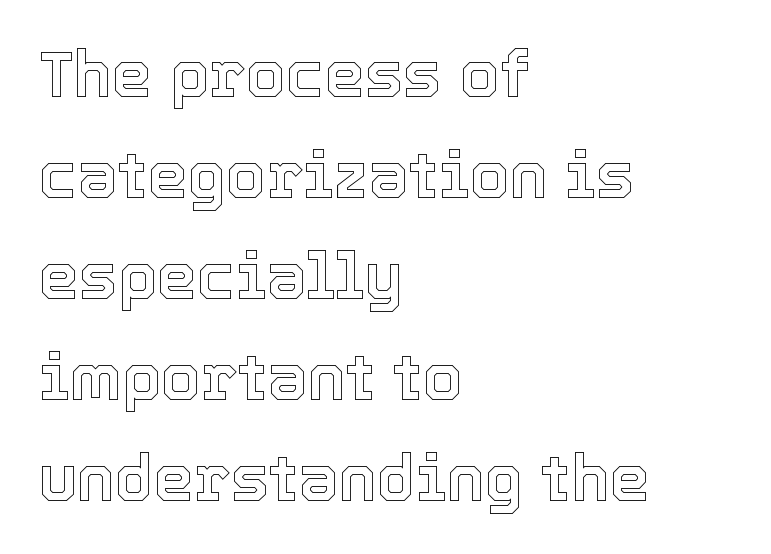
The image shows 64 px text type, upright; set left-aligned, normal line spacing (1.58x), normal letter spacing, not underlined; a medium x-height.
